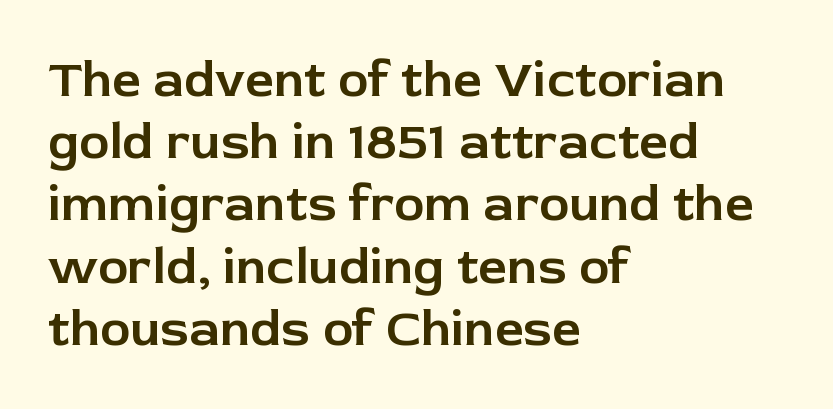
Q: Is the text italic (slanted)? A: No, it is upright.
Q: Is the typeface a serif or a sans-serif typeface? A: Sans-serif.
Q: Is the text underlined? A: No.
Q: How is the paragraph aligned? A: Left-aligned.
Q: Is the spacing between letters normal or unusually wide? A: Normal.
Q: Width (condensed, normal, or wide)? A: Normal.
Q: Stroke contrast? A: Low.
Q: x-height? A: Medium.
Q: Monospaced? A: No.
